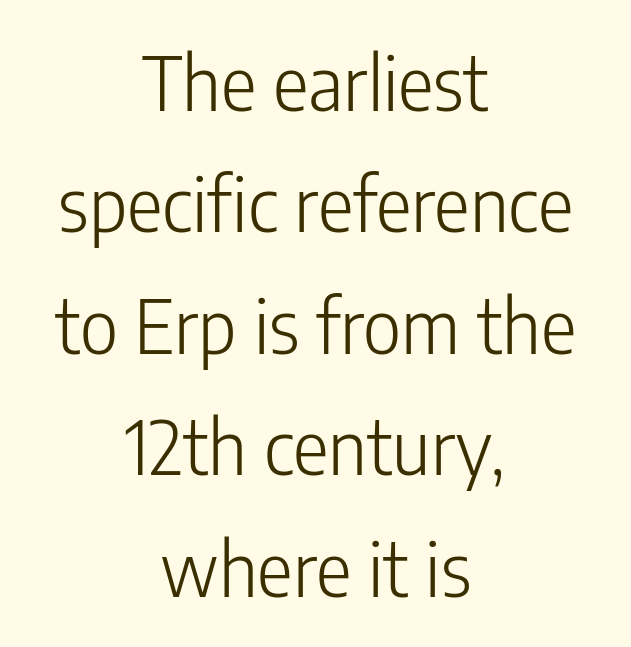
Q: Is the text bold? A: No.
Q: Is the text italic (slanted)? A: No, it is upright.
Q: Is the typeface a serif or a sans-serif typeface? A: Sans-serif.
Q: Is the text underlined? A: No.
Q: How is the paragraph aligned? A: Centered.
Q: Is the spacing between letters normal or unusually wide? A: Normal.
Q: Is the spacing between lines tight, normal or loose? A: Normal.
Q: Width (condensed, normal, or wide)? A: Condensed.
Q: Stroke contrast? A: Low.
Q: x-height? A: Medium.
Q: Monospaced? A: No.
